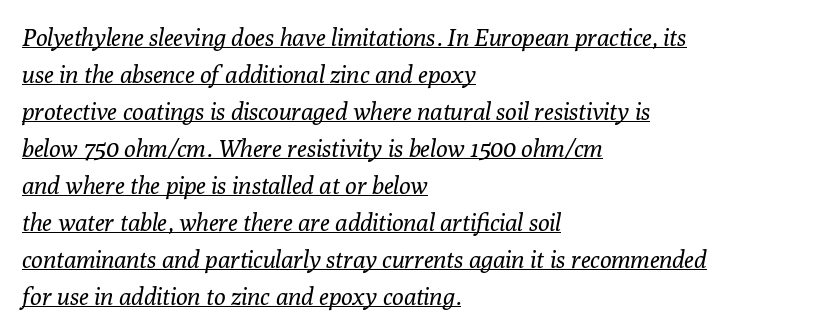
{"italic": "yes", "lean": "right", "slant_degrees": 10, "bold": "no", "underline": "yes", "align": "left", "line_spacing": "normal", "line_spacing_ratio": 1.54, "letter_spacing": "normal", "letter_spacing_em": 0.0, "glyph_px": 24}
